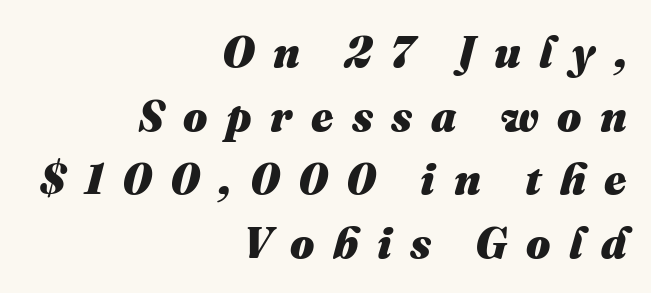
{"italic": "yes", "lean": "right", "slant_degrees": 16, "bold": "yes", "weight": "heavy", "width": "normal", "stroke_contrast": "medium", "x_height": "medium", "monospaced": "no", "underline": "no", "align": "right", "line_spacing": "normal", "line_spacing_ratio": 1.48, "letter_spacing": "wide", "letter_spacing_em": 0.43, "glyph_px": 43}
